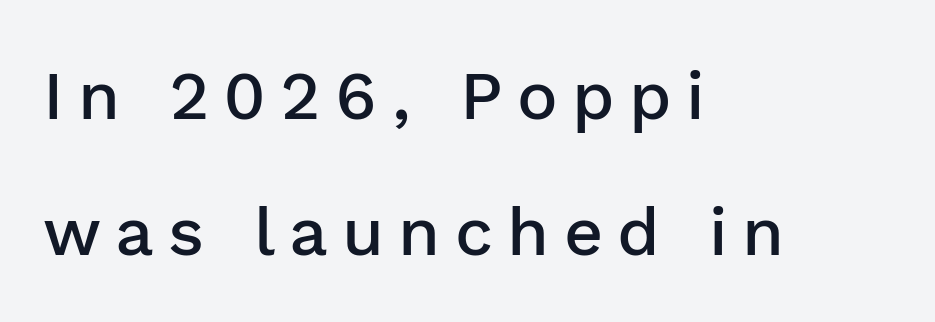
{"serif": "no", "italic": "no", "bold": "semi", "weight": "semibold", "width": "normal", "stroke_contrast": "low", "x_height": "medium", "monospaced": "no", "underline": "no", "align": "left", "line_spacing": "loose", "line_spacing_ratio": 2.0, "letter_spacing": "wide", "letter_spacing_em": 0.21, "glyph_px": 68}
